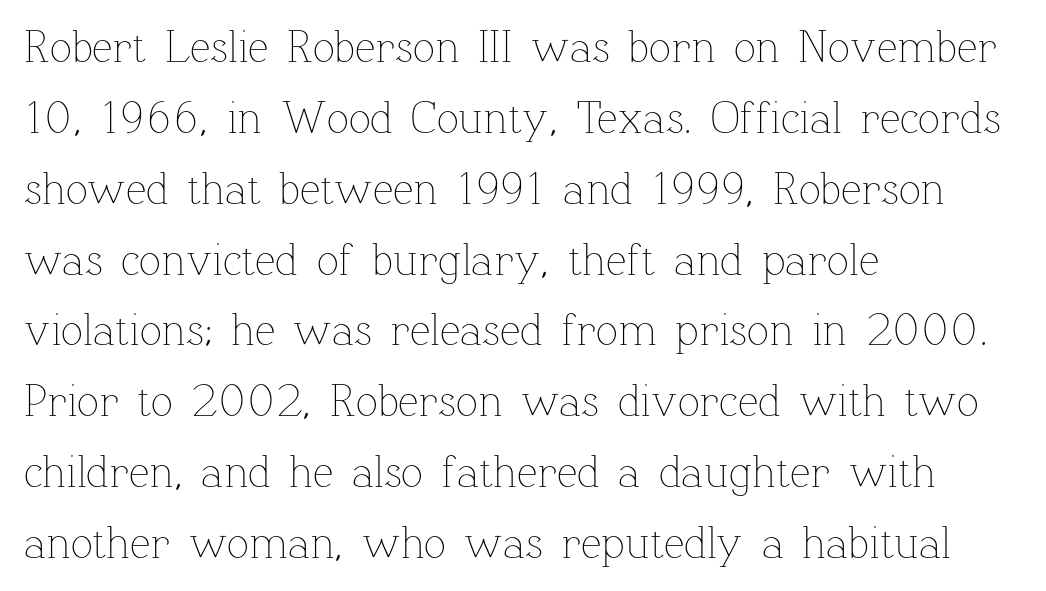
Q: Is the text bold? A: No.
Q: Is the text italic (slanted)? A: No, it is upright.
Q: Is the text underlined? A: No.
Q: How is the paragraph aligned? A: Left-aligned.
Q: Is the spacing between letters normal or unusually wide? A: Normal.
Q: Is the spacing between lines tight, normal or loose? A: Normal.
Q: Width (condensed, normal, or wide)? A: Normal.
Q: Stroke contrast? A: Low.
Q: x-height? A: Medium.
Q: Monospaced? A: No.
